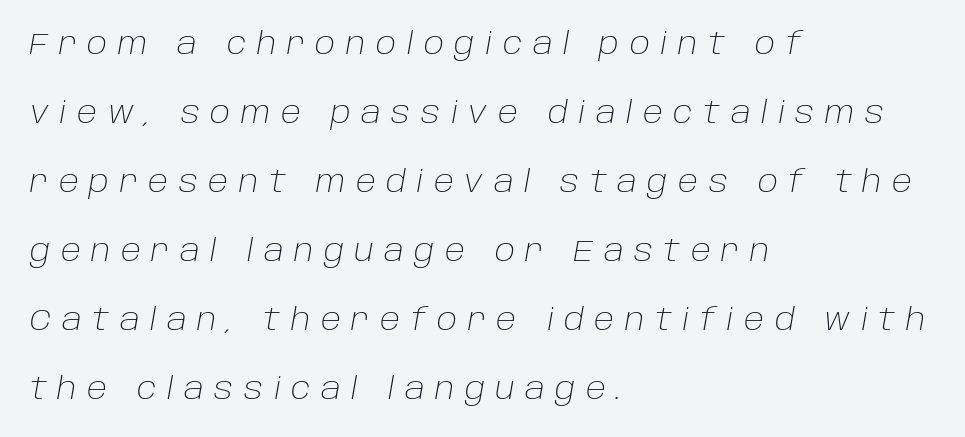
{"italic": "yes", "lean": "right", "slant_degrees": 10, "bold": "no", "weight": "light", "width": "normal", "stroke_contrast": "low", "x_height": "large", "monospaced": "no", "underline": "no", "align": "left", "line_spacing": "loose", "line_spacing_ratio": 2.3, "letter_spacing": "wide", "letter_spacing_em": 0.35, "glyph_px": 30}
